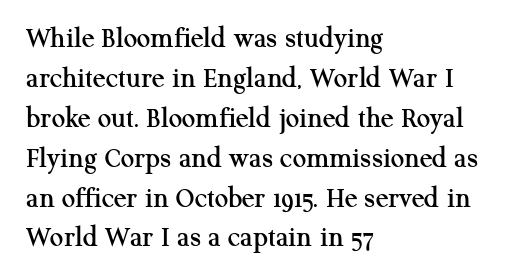
Q: Is the text italic (slanted)? A: No, it is upright.
Q: Is the typeface a serif or a sans-serif typeface? A: Serif.
Q: Is the text underlined? A: No.
Q: How is the paragraph aligned? A: Left-aligned.
Q: Is the spacing between letters normal or unusually wide? A: Normal.
Q: Is the spacing between lines tight, normal or loose? A: Normal.
Q: Width (condensed, normal, or wide)? A: Normal.
Q: Stroke contrast? A: Medium.
Q: x-height? A: Medium.
Q: Monospaced? A: No.
